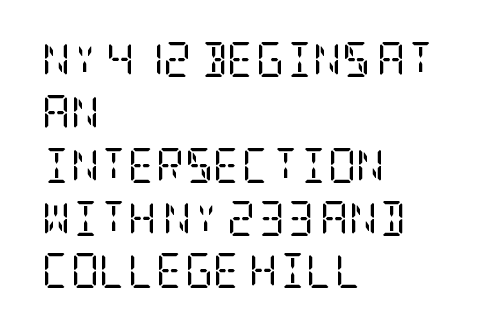
Observe the serifs anchoring each vertical stroke in this sample. Unmarked baselines from the first word to the last. Between one letter and the next there's only the usual sliver of space. A typesetter would call this leading conventional body-copy spacing.
